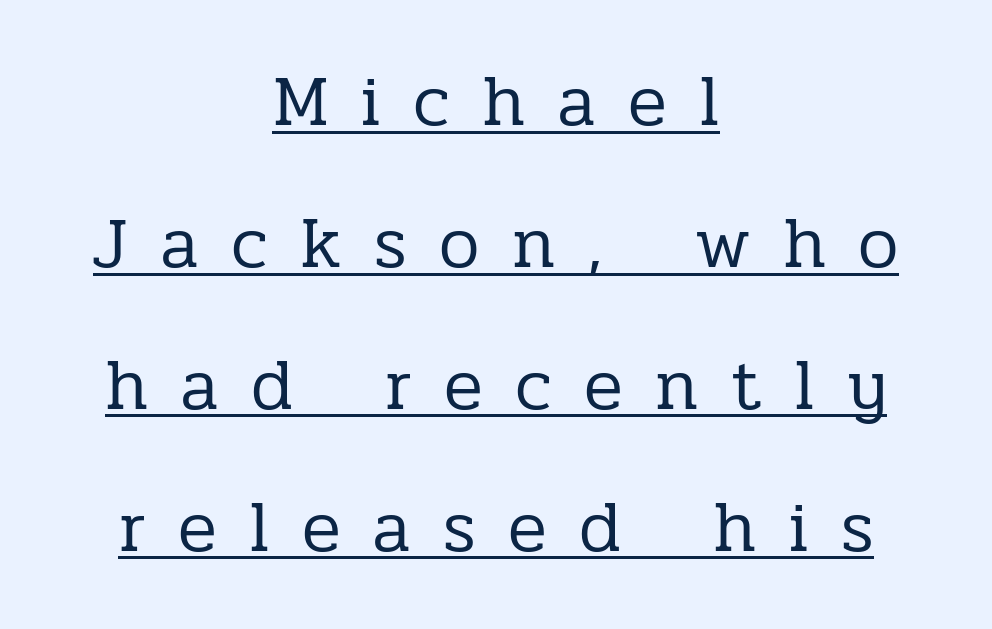
Look at the bottom of the vertical strokes: they flare into serifs here. The face used here is rendered with a markedly widened letterfit. These lines are centered, leaving both edges ragged. Italic? Not at all — the glyphs are vertical. Loosely led — the rows are spread out.
